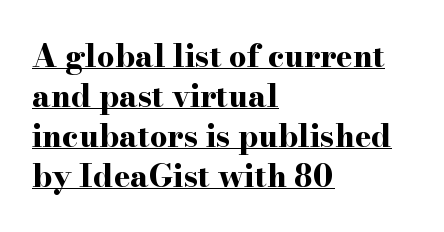
The letters advance in unequal steps, a hallmark of proportional type. The sample has been set heavy, in full bold. Serif or sans? Serif — the stroke terminals have little feet. Tracking value appears to be zero — textbook default spacing. Interline gaps are of average width in this sample. What decoration does the sample have? An underline.
